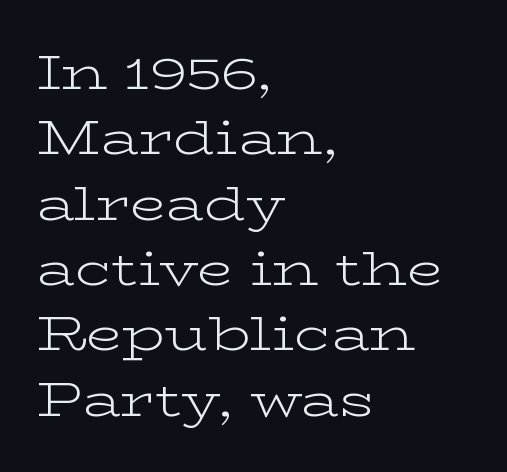
The lettering stays uniformly vertical, giving the passage a roman look. Is there much room between lines? A standard amount, neither cramped nor airy. The face used here is proportionally spaced, like ordinary book or web type. Students, note that the glyphs here touch the page at normal intervals. I'd call this a serif setting — the letters wear small feet.
